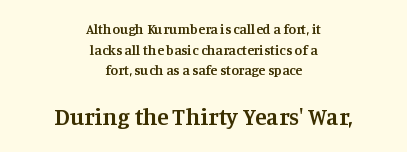
Q: Is the text bold? A: Semi-bold.
Q: Is the text italic (slanted)? A: No, it is upright.
Q: Is the text underlined? A: No.
Q: How is the paragraph aligned? A: Centered.
Q: Is the spacing between letters normal or unusually wide? A: Normal.
Q: Is the spacing between lines tight, normal or loose? A: Normal.
Q: Which block of text is set in a larger size, the first (top) or the second (bottom)? A: The second (bottom) one.
